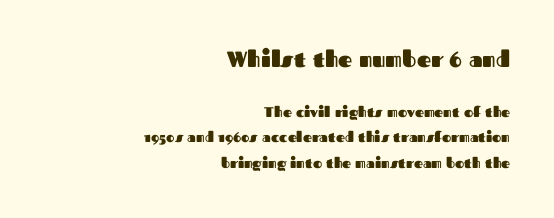
{"italic": "no", "bold": "yes", "underline": "no", "align": "right", "line_spacing_ratio": 1.83, "letter_spacing": "normal", "letter_spacing_em": 0.0, "larger_block": "first", "size_ratio": 1.57, "glyph_px": 22}
